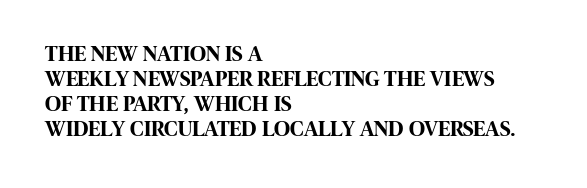
Q: Is the text bold? A: Yes.
Q: Is the text italic (slanted)? A: No, it is upright.
Q: Is the text underlined? A: No.
Q: How is the paragraph aligned? A: Left-aligned.
Q: Is the spacing between letters normal or unusually wide? A: Normal.
Q: Is the spacing between lines tight, normal or loose? A: Tight.
